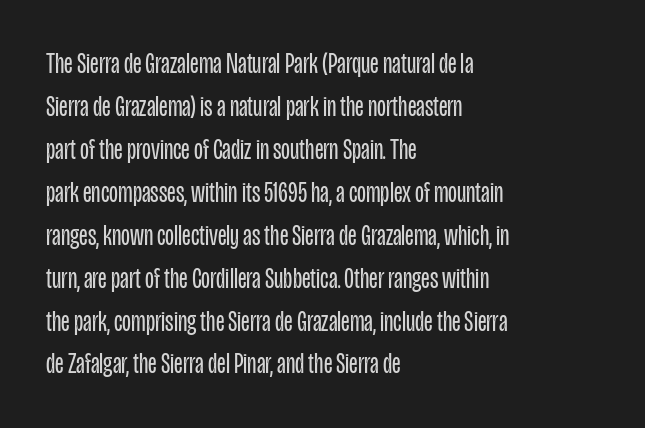
The image shows 29 px regular-weight, condensed sans-serif type, upright; set left-aligned, normal line spacing (1.48x), normal letter spacing, not underlined; low stroke contrast and a large x-height.
